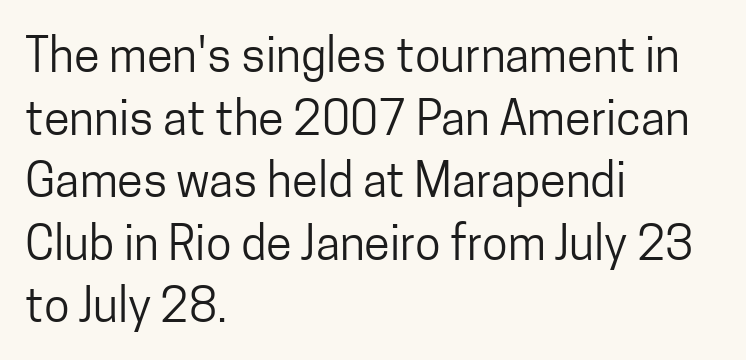
Ordinary non-slanted type is in use. The gaps between neighbouring characters are ordinary and unremarkable. The block of text has a typical density, with ordinary space between rows. Each letter keeps its own natural width here, so spacing adapts to shape.
